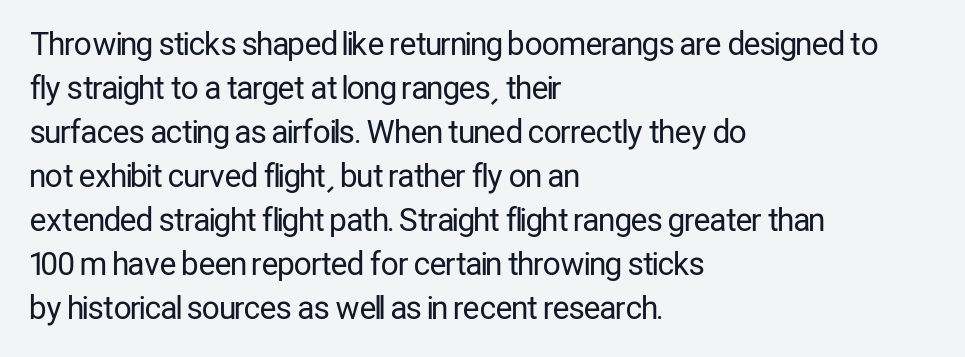
Q: Is the text bold? A: No.
Q: Is the text italic (slanted)? A: No, it is upright.
Q: Is the typeface a serif or a sans-serif typeface? A: Sans-serif.
Q: Is the text underlined? A: No.
Q: How is the paragraph aligned? A: Left-aligned.
Q: Is the spacing between letters normal or unusually wide? A: Normal.
Q: Is the spacing between lines tight, normal or loose? A: Normal.
Q: Width (condensed, normal, or wide)? A: Condensed.
Q: Stroke contrast? A: Low.
Q: x-height? A: Medium.
Q: Monospaced? A: No.
